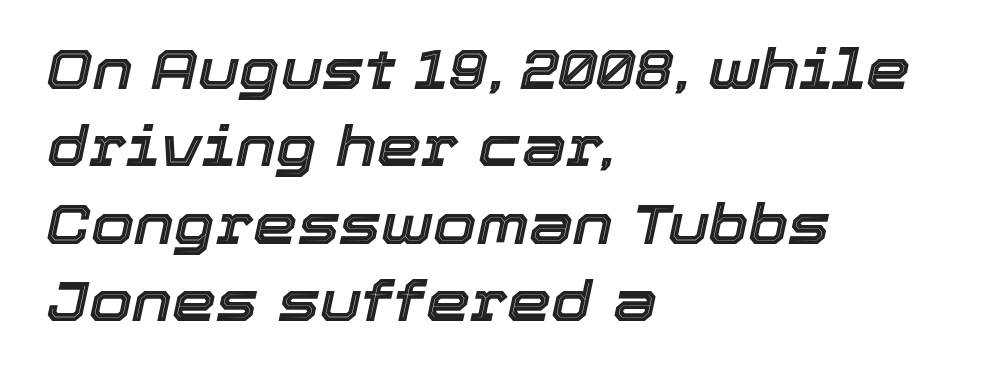
{"italic": "yes", "lean": "right", "slant_degrees": 12, "width": "normal", "x_height": "medium", "monospaced": "no", "underline": "no", "align": "left", "line_spacing": "normal", "line_spacing_ratio": 1.38, "letter_spacing": "normal", "letter_spacing_em": 0.0, "glyph_px": 56}
